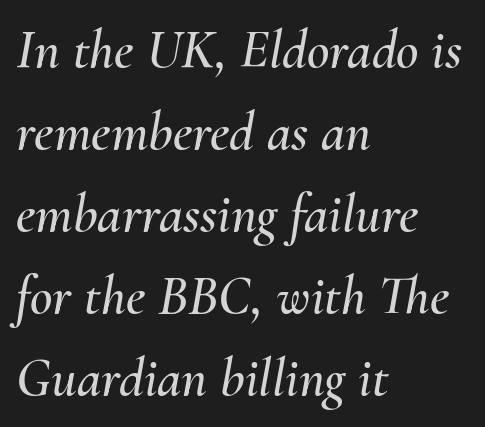
{"italic": "yes", "lean": "right", "slant_degrees": 10, "width": "normal", "stroke_contrast": "medium", "x_height": "small", "monospaced": "no", "underline": "no", "align": "left", "line_spacing": "normal", "line_spacing_ratio": 1.49, "letter_spacing": "normal", "letter_spacing_em": 0.0, "glyph_px": 55}
